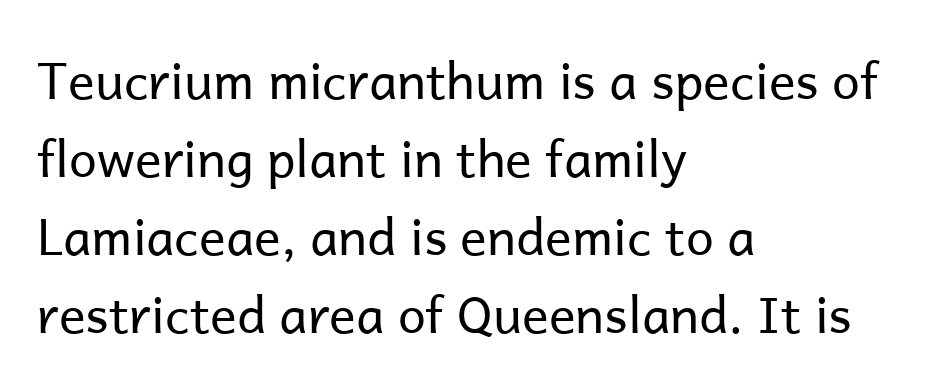
{"serif": "no", "italic": "no", "bold": "no", "weight": "regular", "width": "normal", "stroke_contrast": "low", "x_height": "medium", "monospaced": "no", "underline": "no", "align": "left", "line_spacing": "normal", "line_spacing_ratio": 1.56, "letter_spacing": "normal", "letter_spacing_em": 0.0, "glyph_px": 50}
